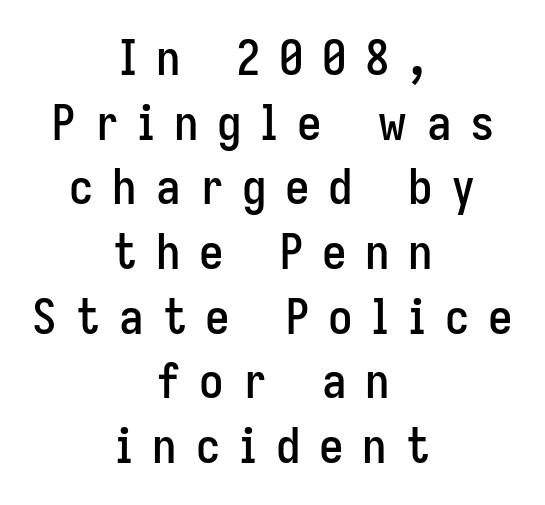
{"serif": "no", "italic": "no", "width": "condensed", "stroke_contrast": "low", "x_height": "medium", "monospaced": "no", "underline": "no", "align": "center", "line_spacing": "normal", "line_spacing_ratio": 1.32, "letter_spacing": "wide", "letter_spacing_em": 0.38, "glyph_px": 49}
